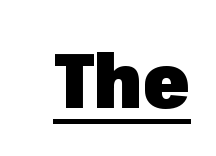
Posture: vertical. Pretty heavy lettering here — definitely bold. The face used here is proportionally spaced, like ordinary book or web type. Characters follow at the spacing the type designer built in. Regarding serifs, this sample does without them. The passage shown is underscored from start to finish.
